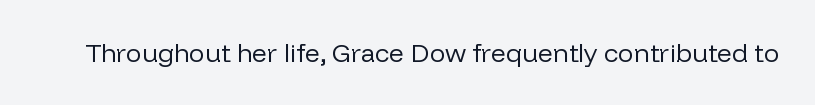
The image shows 26 px text type, upright; set normal letter spacing, not underlined.
